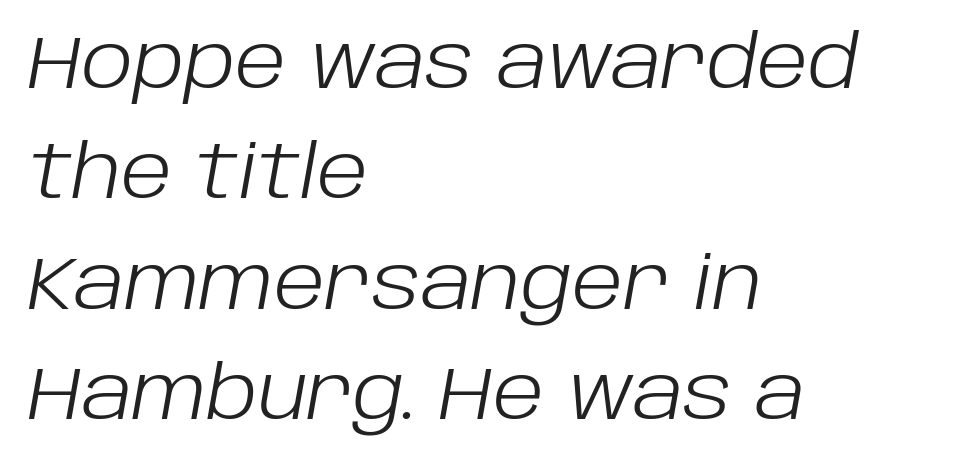
These lines keep a tight, regular rhythm from letter to letter. Stems here are at most as thick as an everyday book face. Visually the block forms a straight wall on the left and a jagged coastline on the right. Underline: absent. These lines were composed using italics. Note the varied advance widths — an 'i' is clearly narrower than an 'm'.
